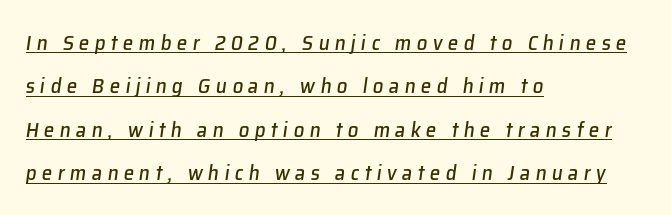
Q: Is the text italic (slanted)? A: Yes, it leans right by about 8 degrees.
Q: Is the text underlined? A: Yes.
Q: How is the paragraph aligned? A: Left-aligned.
Q: Is the spacing between letters normal or unusually wide? A: Unusually wide.
Q: Is the spacing between lines tight, normal or loose? A: Loose.
